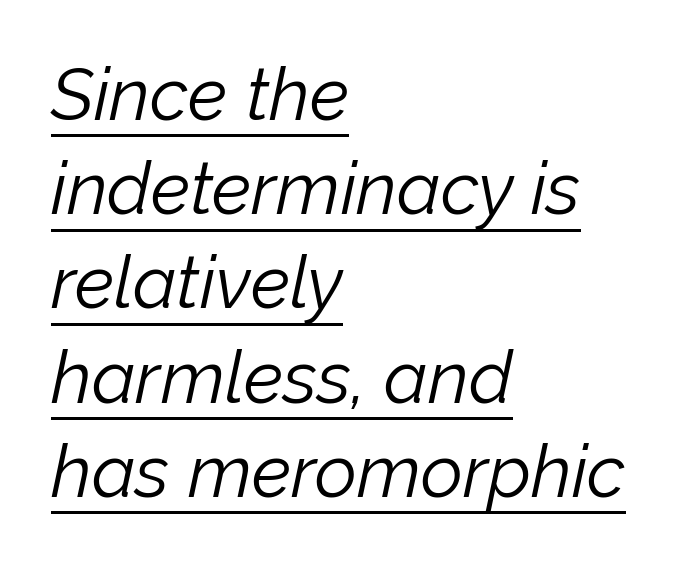
The image shows 73 px light type, italic (leaning right); set left-aligned, normal line spacing (1.29x), normal letter spacing, underlined; low stroke contrast and a medium x-height.
